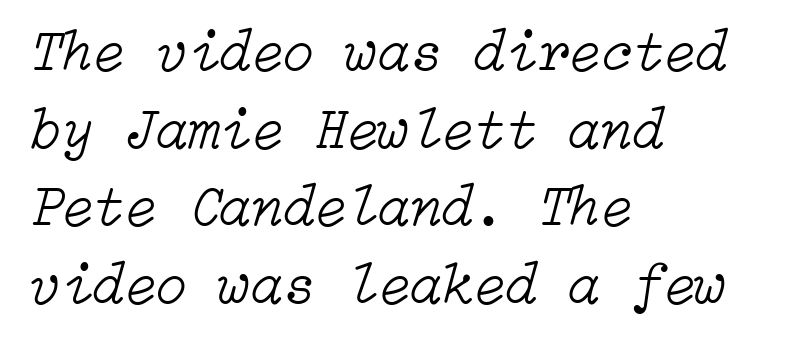
Layout note: lines flush left. The space directly below the letters is spotless. The rows are spaced the way most documents space them. You can tell it's italic because the verticals aren't actually vertical. Is the type heavy? It reads as light-to-regular instead. The type is set solid horizontally, with unmodified tracking.
